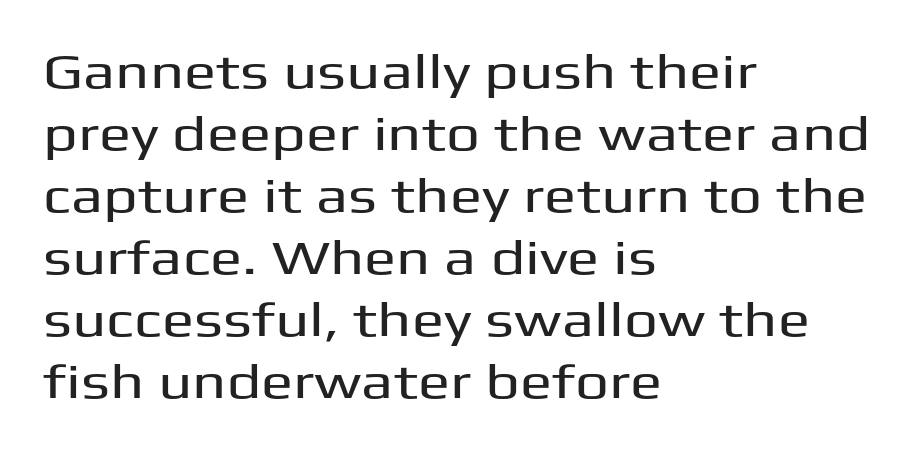
Default kerning and tracking; the words read as compact shapes. The passage is arranged the way most books set body copy — flush left. In terms of leading, this rendering sits right in the middle. Unlike italic type, these characters show no tilt at all.
